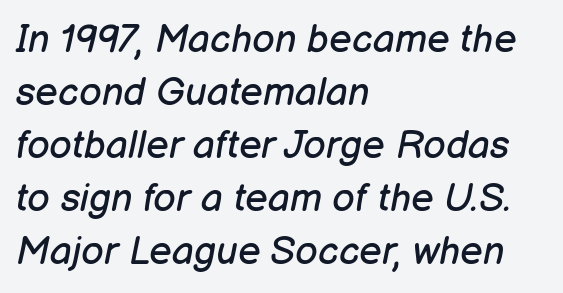
Beneath every word, the page is bare. The paragraph has a hard left edge and a soft right edge. The passage shown is typed in a proportional face where columns would drift. This sample uses an oblique cut, with every glyph tilted off the vertical. The vertical gap from one line to the next is medium. Nothing heavy about these letters — not bold at all.
